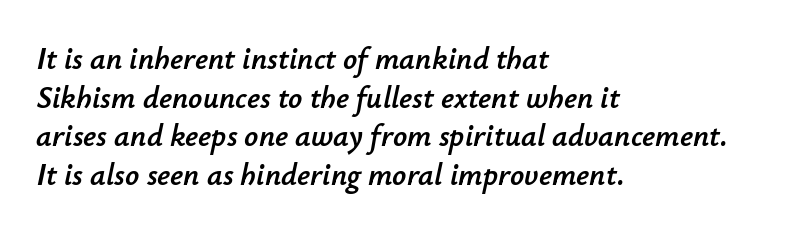
Reading down the column, the eye jumps a familiar distance to each next line. This sample is left-justified, so line endings fall wherever the words run out. Compared with ordinary roman type, these characters are visibly tilted. The rendering uses natural spacing where letterforms have individual widths.
